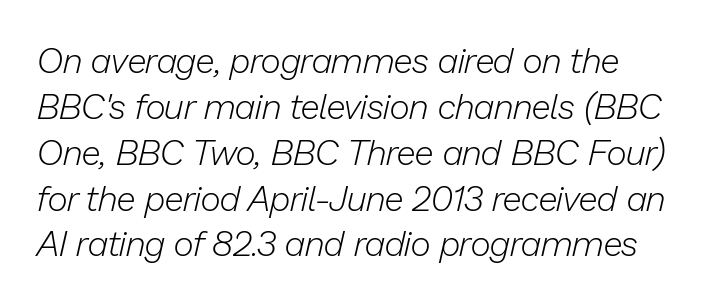
Q: Is the text bold? A: No.
Q: Is the text italic (slanted)? A: Yes, it leans right by about 13 degrees.
Q: Is the text underlined? A: No.
Q: Is the spacing between letters normal or unusually wide? A: Normal.
Q: Is the spacing between lines tight, normal or loose? A: Normal.
Q: Width (condensed, normal, or wide)? A: Normal.
Q: Stroke contrast? A: Low.
Q: x-height? A: Medium.
Q: Monospaced? A: No.
